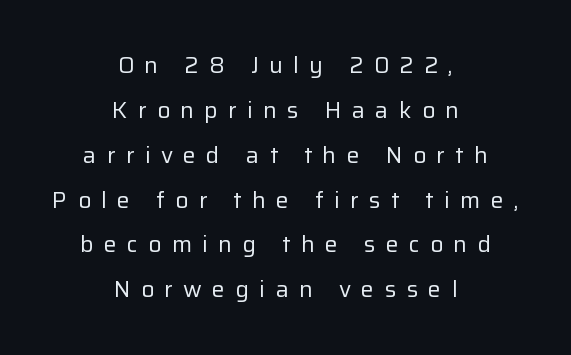
Q: Is the text bold? A: No.
Q: Is the text italic (slanted)? A: No, it is upright.
Q: Is the text underlined? A: No.
Q: How is the paragraph aligned? A: Centered.
Q: Is the spacing between letters normal or unusually wide? A: Unusually wide.
Q: Is the spacing between lines tight, normal or loose? A: Loose.
